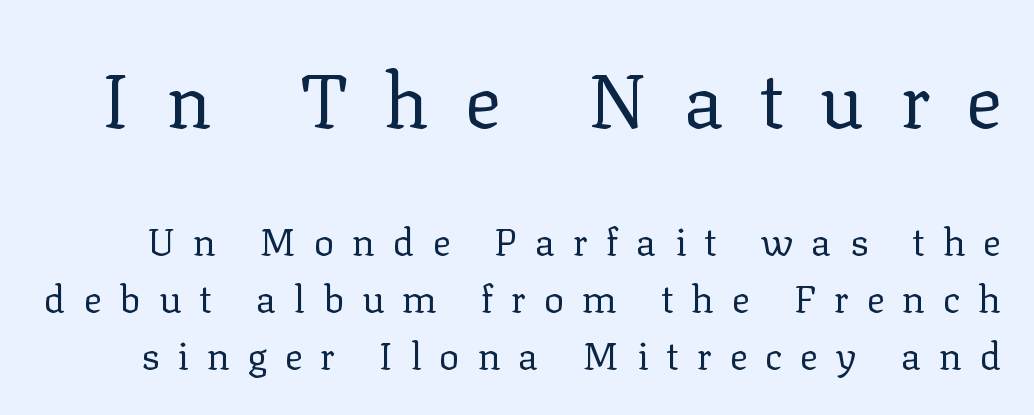
{"serif": "yes", "italic": "no", "bold": "no", "weight": "regular", "width": "normal", "stroke_contrast": "low", "x_height": "medium", "monospaced": "no", "underline": "no", "line_spacing": "normal", "line_spacing_ratio": 1.5, "letter_spacing": "wide", "letter_spacing_em": 0.47, "larger_block": "first", "size_ratio": 2.0, "glyph_px": 76}
